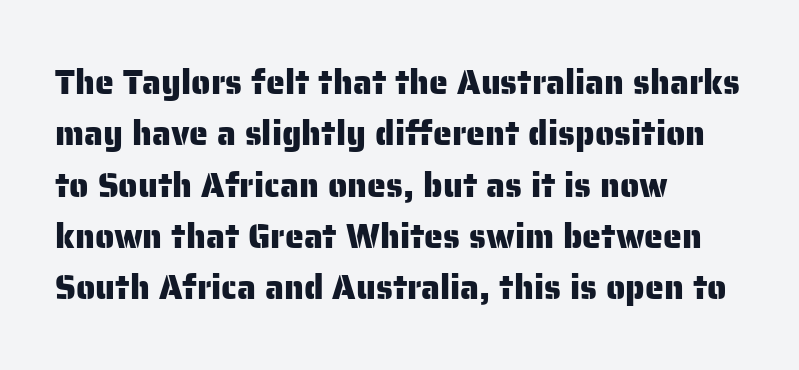
The image shows 34 px sans-serif type, upright; set left-aligned, normal line spacing (1.51x), normal letter spacing, not underlined; low stroke contrast and a medium x-height.
